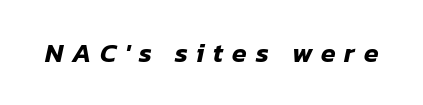
Here the glyphs are tracked loosely, breaking word shapes into spaced letters. The typography opts for an oblique posture over an upright one. Has an underline been added? It has not.
